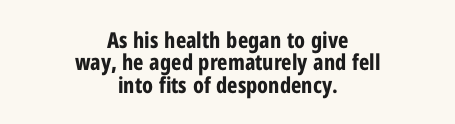
{"italic": "no", "bold": "yes", "underline": "no", "align": "center", "line_spacing": "tight", "line_spacing_ratio": 1.02, "letter_spacing": "normal", "letter_spacing_em": 0.0, "glyph_px": 22}
